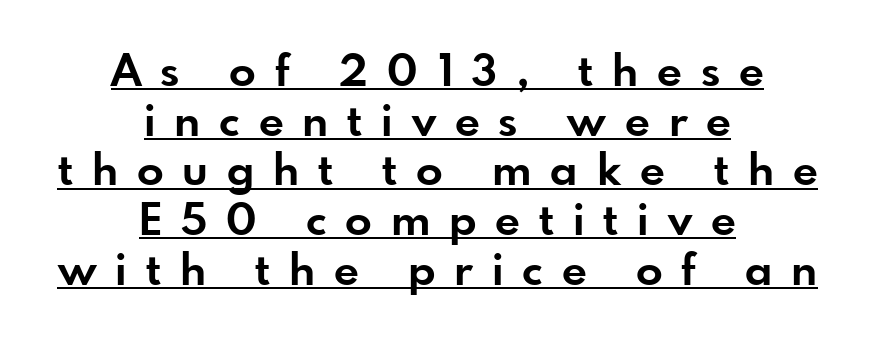
Q: Is the text bold? A: Yes.
Q: Is the text italic (slanted)? A: No, it is upright.
Q: Is the typeface a serif or a sans-serif typeface? A: Sans-serif.
Q: Is the text underlined? A: Yes.
Q: How is the paragraph aligned? A: Centered.
Q: Is the spacing between letters normal or unusually wide? A: Unusually wide.
Q: Is the spacing between lines tight, normal or loose? A: Tight.
Q: Width (condensed, normal, or wide)? A: Normal.
Q: Stroke contrast? A: Low.
Q: x-height? A: Small.
Q: Monospaced? A: No.
